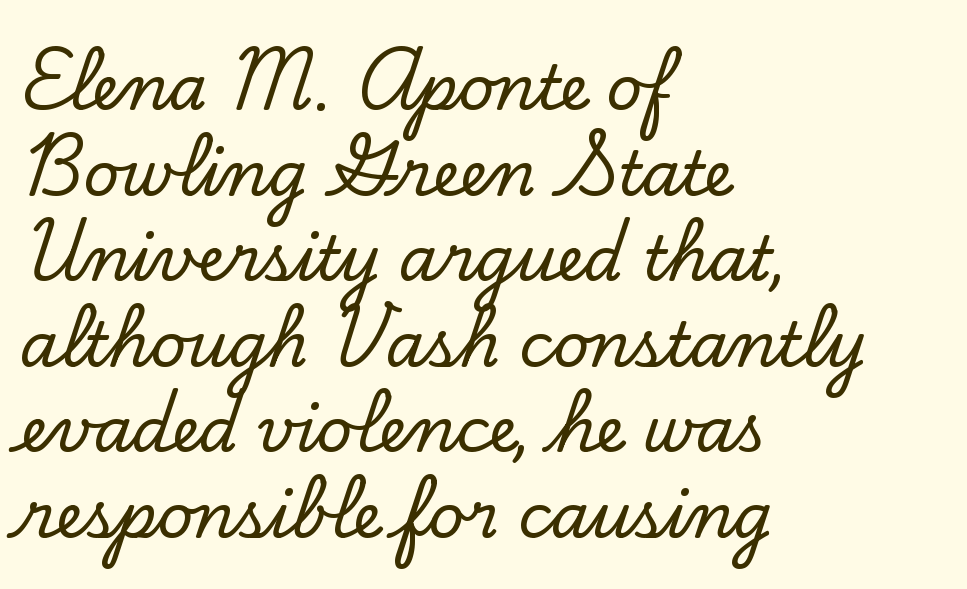
Q: Is the text italic (slanted)? A: Yes.
Q: Is the typeface a serif or a sans-serif typeface? A: Serif.
Q: Is the text underlined? A: No.
Q: How is the paragraph aligned? A: Left-aligned.
Q: Is the spacing between letters normal or unusually wide? A: Normal.
Q: Is the spacing between lines tight, normal or loose? A: Normal.
Q: Width (condensed, normal, or wide)? A: Normal.
Q: Stroke contrast? A: Low.
Q: x-height? A: Small.
Q: Monospaced? A: No.
